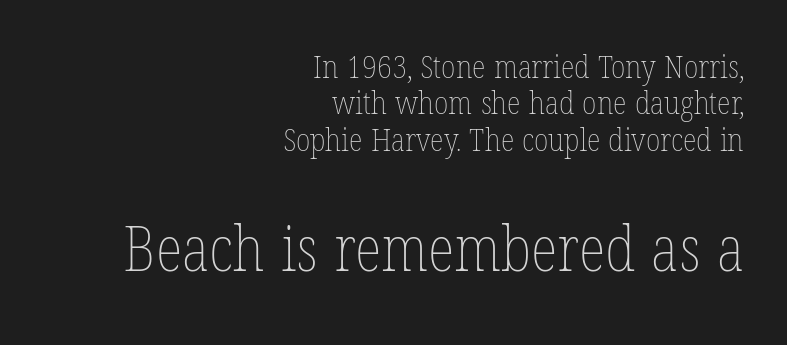
Q: Is the text bold? A: No.
Q: Is the text italic (slanted)? A: No, it is upright.
Q: Is the text underlined? A: No.
Q: How is the paragraph aligned? A: Right-aligned.
Q: Is the spacing between letters normal or unusually wide? A: Normal.
Q: Is the spacing between lines tight, normal or loose? A: Tight.
Q: Which block of text is set in a larger size, the first (top) or the second (bottom)? A: The second (bottom) one.
Q: Width (condensed, normal, or wide)? A: Condensed.
Q: Stroke contrast? A: Low.
Q: x-height? A: Medium.
Q: Monospaced? A: No.
